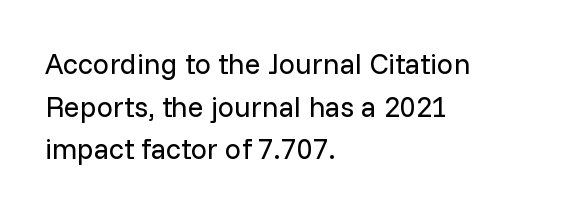
{"serif": "no", "italic": "no", "bold": "no", "weight": "regular", "width": "normal", "stroke_contrast": "low", "x_height": "medium", "monospaced": "no", "underline": "no", "align": "left", "line_spacing": "normal", "line_spacing_ratio": 1.47, "letter_spacing": "normal", "letter_spacing_em": 0.0, "glyph_px": 29}
